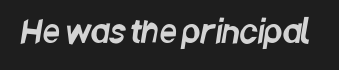
The image shows 31 px condensed sans-serif type; set normal letter spacing, not underlined; low stroke contrast and a large x-height.
